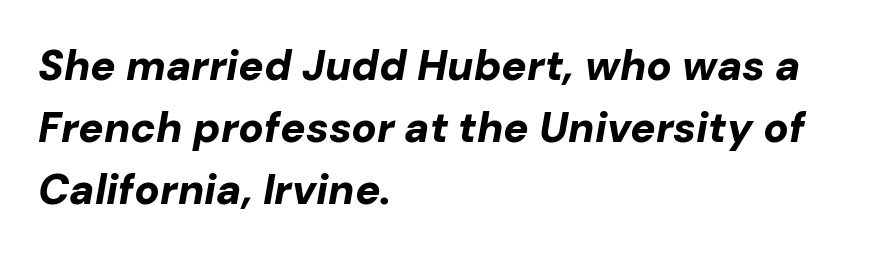
{"italic": "yes", "lean": "right", "slant_degrees": 10, "bold": "yes", "weight": "bold", "width": "normal", "stroke_contrast": "low", "x_height": "medium", "monospaced": "no", "underline": "no", "align": "left", "line_spacing": "normal", "line_spacing_ratio": 1.48, "letter_spacing": "normal", "letter_spacing_em": 0.0, "glyph_px": 42}
